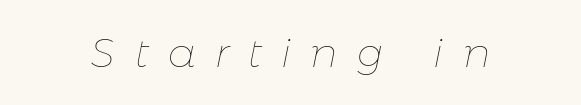
Is the letter spacing exaggerated? Yes — the characters are pushed far apart. Slanted lettering throughout. Descenders are the only things crossing below the line. The face used here is proportionally spaced, like ordinary book or web type. The characters are drawn with everyday or finer stroke widths.
